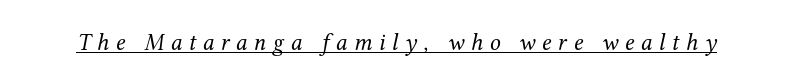
Q: Is the text bold? A: No.
Q: Is the text italic (slanted)? A: Yes, it leans right by about 12 degrees.
Q: Is the text underlined? A: Yes.
Q: Is the spacing between letters normal or unusually wide? A: Unusually wide.
